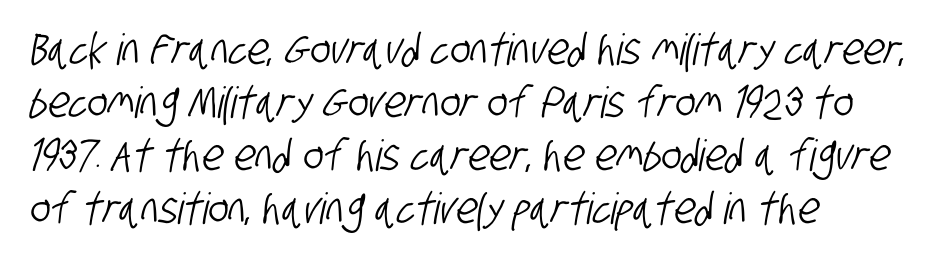
Q: Is the typeface a serif or a sans-serif typeface? A: Sans-serif.
Q: Is the text underlined? A: No.
Q: How is the paragraph aligned? A: Left-aligned.
Q: Is the spacing between letters normal or unusually wide? A: Normal.
Q: Width (condensed, normal, or wide)? A: Condensed.
Q: Stroke contrast? A: Low.
Q: x-height? A: Large.
Q: Monospaced? A: No.
